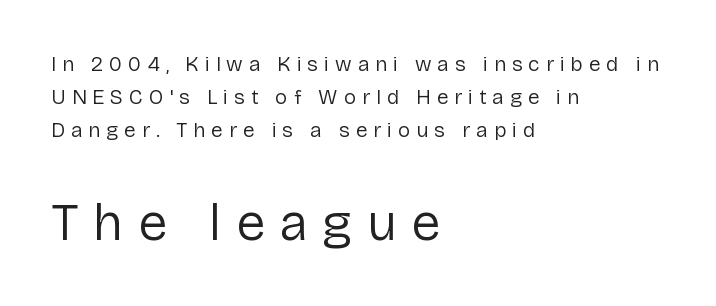
The image shows 52 px regular-weight sans-serif type, upright; set left-aligned, normal line spacing (1.56x), unusually wide letter spacing (+0.28 em), not underlined; the second (bottom) block is 2.48x larger; low stroke contrast and a medium x-height.
